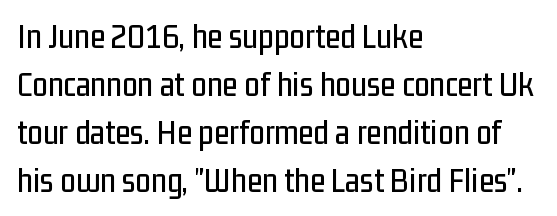
You could call the tracking neutral — neither tight nor loose. Here the designer chose a conventional face with non-uniform glyph widths. What's the leading like? Ordinary, nothing unusual. The lettering stays uniformly vertical, giving the passage a roman look. Beneath every word, the page is bare.
